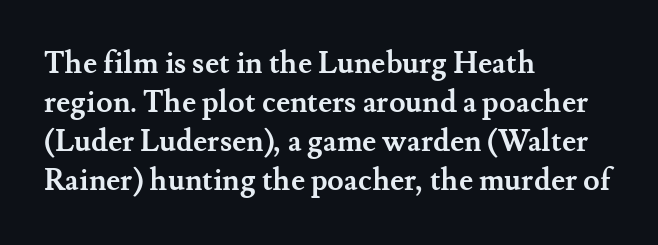
The image shows 30 px semibold serif type, upright; set left-aligned, normal line spacing (1.3x), normal letter spacing, not underlined; medium stroke contrast and a small x-height.
